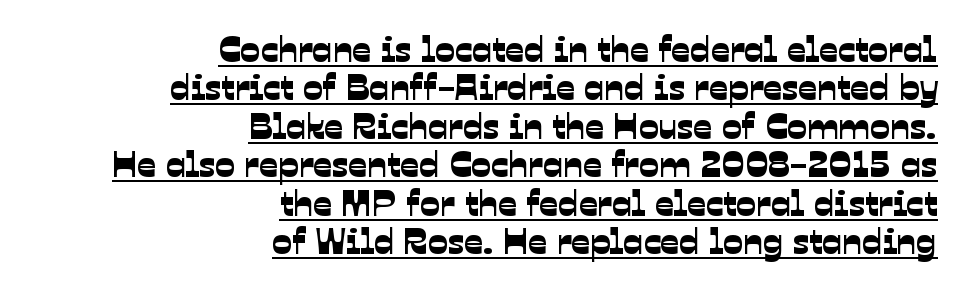
The image shows 37 px sans-serif type; set right-aligned, tight line spacing (1.04x), normal letter spacing, underlined; low stroke contrast and a medium x-height.
